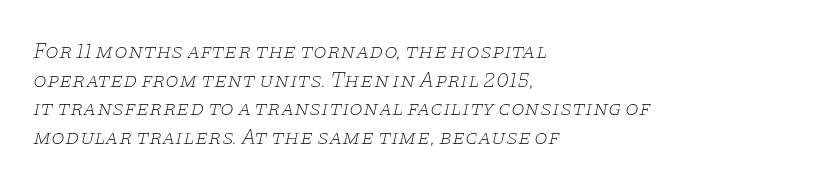
The image shows 22 px text type, italic (leaning right); set left-aligned, normal line spacing (1.3x), normal letter spacing, not underlined.
